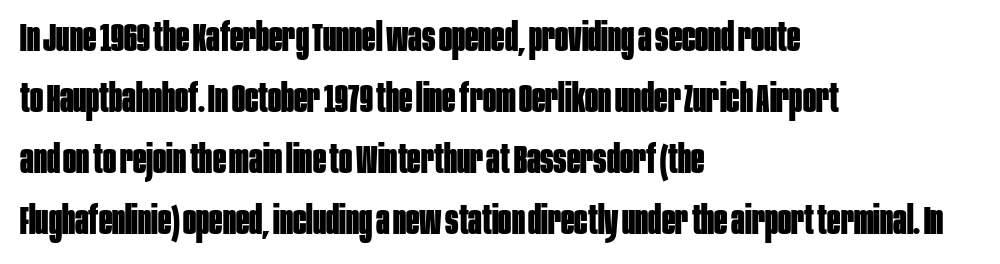
Q: Is the text bold? A: Yes.
Q: Is the text italic (slanted)? A: No, it is upright.
Q: Is the typeface a serif or a sans-serif typeface? A: Sans-serif.
Q: Is the text underlined? A: No.
Q: How is the paragraph aligned? A: Left-aligned.
Q: Is the spacing between letters normal or unusually wide? A: Normal.
Q: Is the spacing between lines tight, normal or loose? A: Normal.
Q: Width (condensed, normal, or wide)? A: Condensed.
Q: Stroke contrast? A: Low.
Q: x-height? A: Large.
Q: Monospaced? A: No.
